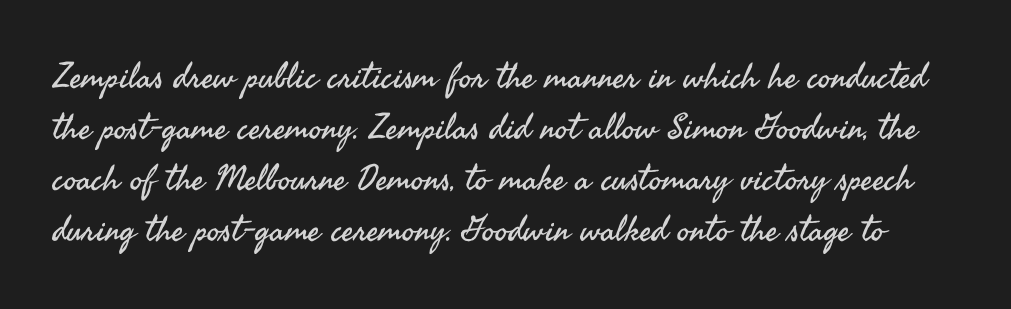
Unmarked baselines from the first word to the last. Each letter keeps its own natural width here, so spacing adapts to shape. No extra ink here — the face is not bold. Unlike a traditional serif, this face leaves its strokes unadorned.
